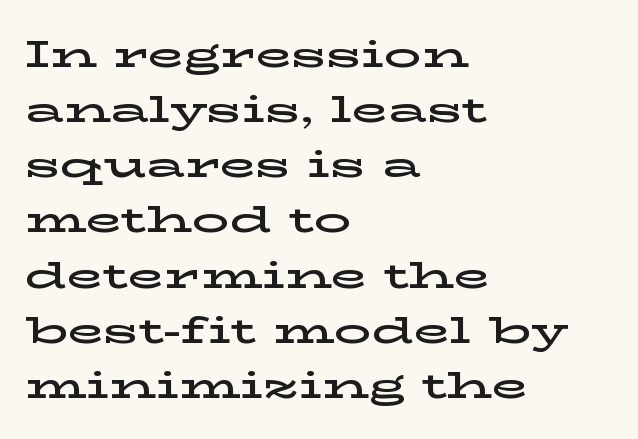
{"serif": "yes", "italic": "no", "width": "wide", "stroke_contrast": "low", "x_height": "medium", "monospaced": "no", "underline": "no", "align": "left", "line_spacing": "normal", "line_spacing_ratio": 1.49, "letter_spacing": "normal", "letter_spacing_em": 0.0, "glyph_px": 37}
